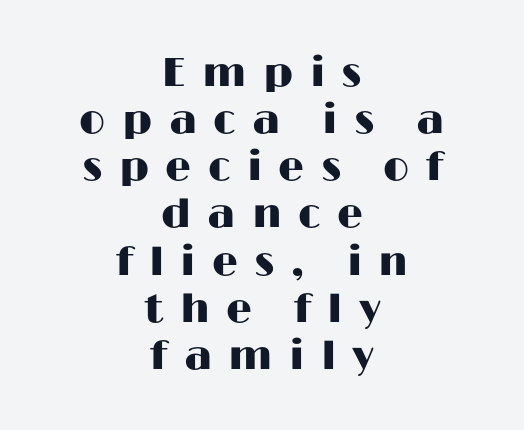
The image shows 41 px wide sans-serif type, upright; set centered, tight line spacing (1.15x), unusually wide letter spacing (+0.4 em), not underlined; high stroke contrast and a medium x-height.
